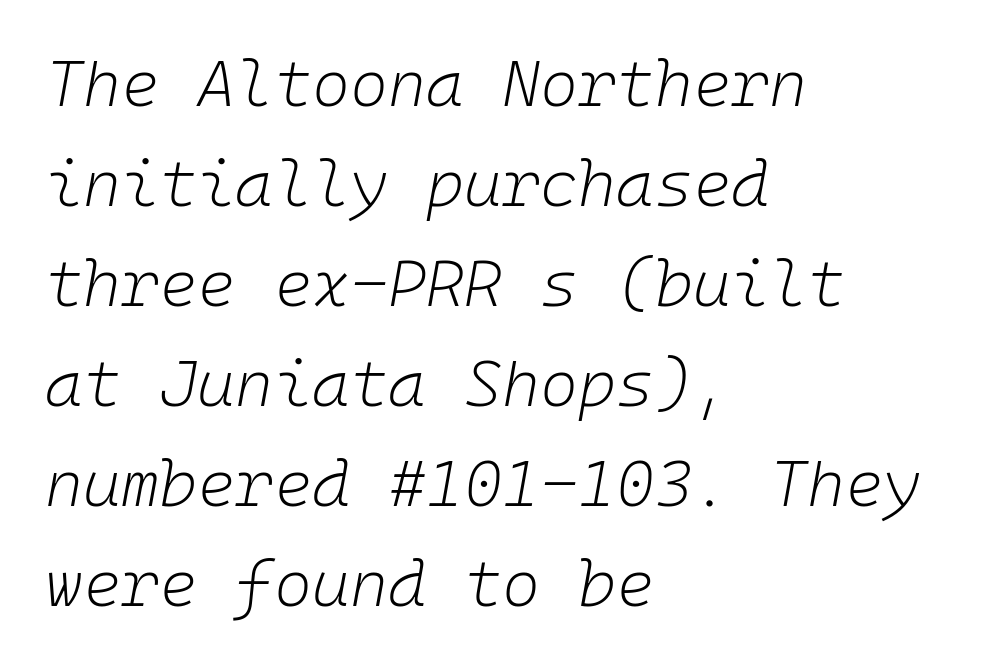
Regarding leading, the lines here are spaced in the standard way. The foot of each line stays bare and open. Do the characters align in a grid? Yes, the font is monospaced. Typeset ragged right — the left edge is the straight one. Look at the tracking — it's just the regular setting, nothing added. The letters look calm and open, with moderate or lighter stems.
